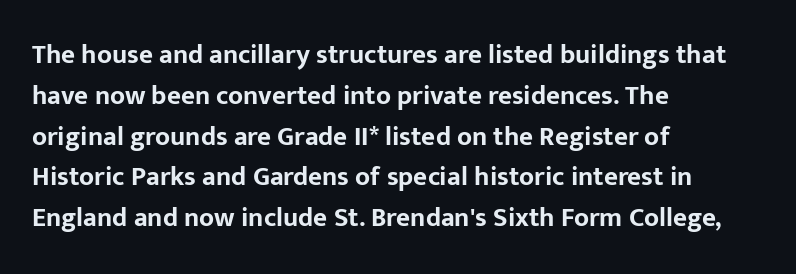
Q: Is the text bold? A: Yes.
Q: Is the text italic (slanted)? A: No, it is upright.
Q: Is the text underlined? A: No.
Q: How is the paragraph aligned? A: Left-aligned.
Q: Is the spacing between letters normal or unusually wide? A: Normal.
Q: Is the spacing between lines tight, normal or loose? A: Normal.
